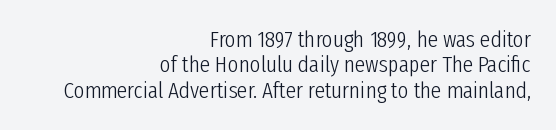
{"italic": "no", "bold": "no", "underline": "no", "align": "right", "line_spacing": "tight", "line_spacing_ratio": 1.1, "letter_spacing": "normal", "letter_spacing_em": 0.0, "glyph_px": 23}
